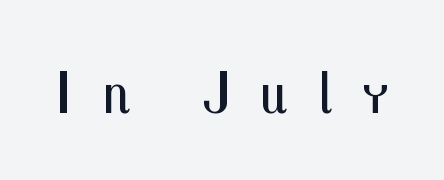
Stem width sits at or under what a default text font uses. A bare baseline throughout the passage. The axis of the letterforms is exactly vertical. Are there feet on the stems? There aren't — it's a sans.
